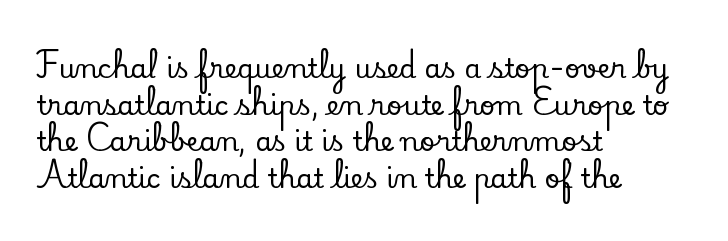
{"italic": "no", "underline": "no", "align": "left", "line_spacing": "normal", "line_spacing_ratio": 1.36, "letter_spacing": "normal", "letter_spacing_em": 0.0, "glyph_px": 27}
